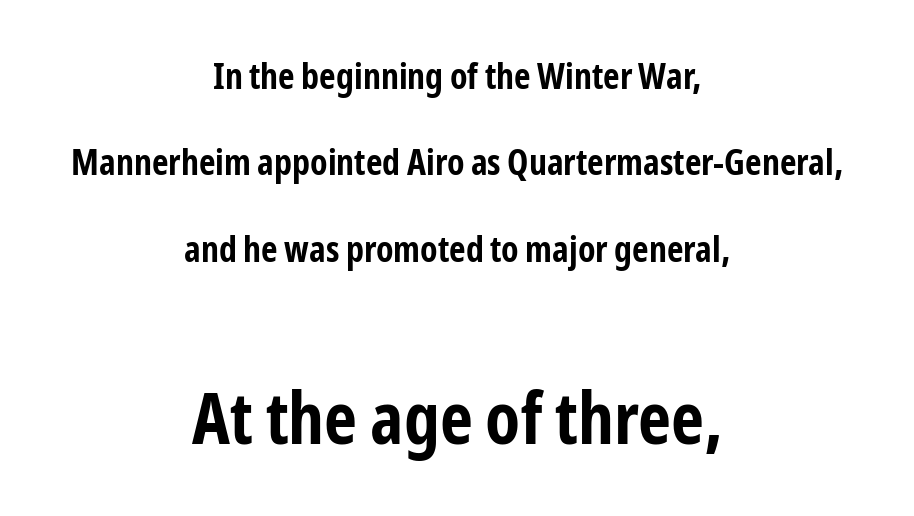
{"serif": "no", "italic": "no", "bold": "yes", "weight": "bold", "width": "condensed", "stroke_contrast": "low", "x_height": "medium", "monospaced": "no", "underline": "no", "align": "center", "line_spacing": "loose", "line_spacing_ratio": 2.4, "letter_spacing": "normal", "letter_spacing_em": 0.0, "larger_block": "second", "size_ratio": 2.0, "glyph_px": 72}
